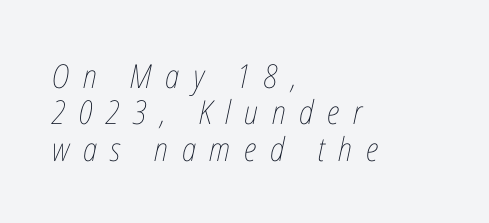
The image shows 33 px thin, condensed type, italic (leaning right); set left-aligned, tight line spacing (1.1x), unusually wide letter spacing (+0.41 em), not underlined; low stroke contrast and a medium x-height.
